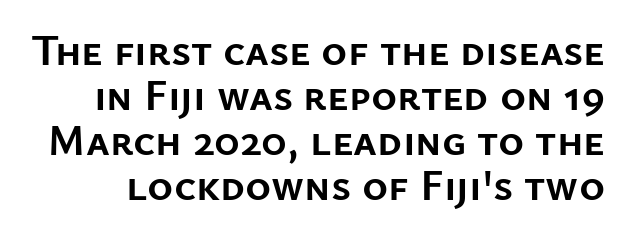
Q: Is the text bold? A: Yes.
Q: Is the text italic (slanted)? A: No, it is upright.
Q: Is the typeface a serif or a sans-serif typeface? A: Sans-serif.
Q: Is the text underlined? A: No.
Q: Is the spacing between letters normal or unusually wide? A: Normal.
Q: Is the spacing between lines tight, normal or loose? A: Tight.
Q: Width (condensed, normal, or wide)? A: Normal.
Q: Stroke contrast? A: Low.
Q: x-height? A: Medium.
Q: Monospaced? A: No.
